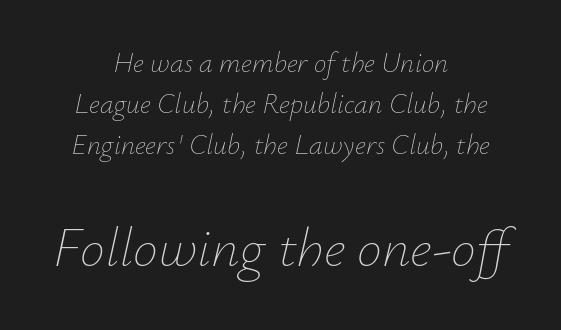
{"italic": "yes", "lean": "right", "slant_degrees": 12, "bold": "no", "weight": "thin", "width": "normal", "stroke_contrast": "low", "x_height": "small", "monospaced": "no", "underline": "no", "align": "center", "line_spacing": "normal", "line_spacing_ratio": 1.47, "letter_spacing": "normal", "letter_spacing_em": 0.0, "larger_block": "second", "size_ratio": 2.0, "glyph_px": 56}
